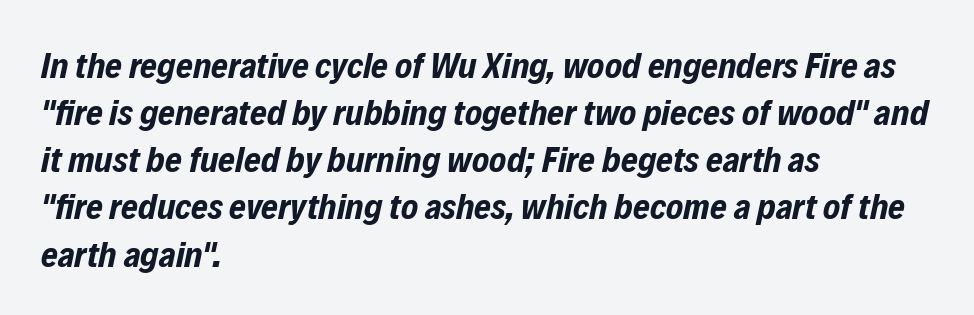
Q: Is the text bold? A: Yes.
Q: Is the text italic (slanted)? A: Yes, it leans right by about 12 degrees.
Q: Is the text underlined? A: No.
Q: How is the paragraph aligned? A: Left-aligned.
Q: Is the spacing between letters normal or unusually wide? A: Normal.
Q: Is the spacing between lines tight, normal or loose? A: Normal.
Q: Width (condensed, normal, or wide)? A: Condensed.
Q: Stroke contrast? A: Low.
Q: x-height? A: Medium.
Q: Monospaced? A: No.
